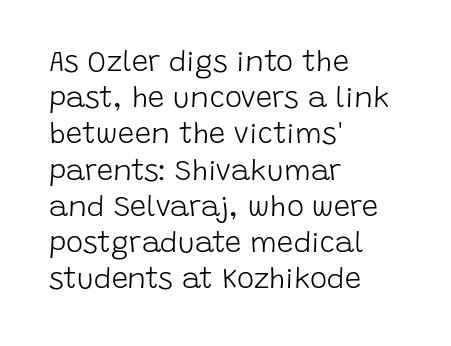
The image shows 29 px light sans-serif type, upright; set left-aligned, normal line spacing (1.25x), normal letter spacing, not underlined; low stroke contrast and a large x-height.
